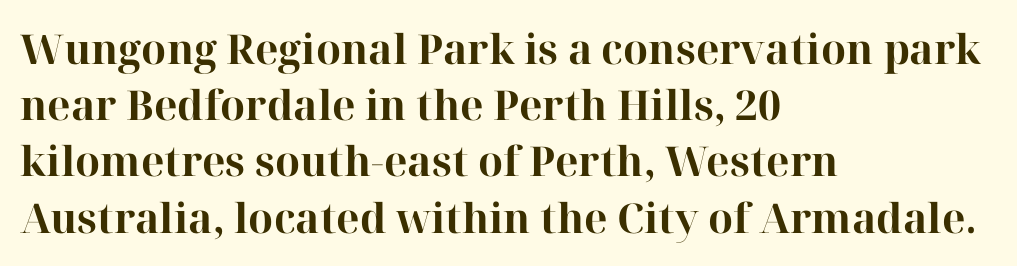
Bold? Absolutely — the strokes are thick and heavy. Ordinary non-slanted type is in use. One-word summary of the alignment: left. Inter-character spacing is left at the font's built-in metrics.
